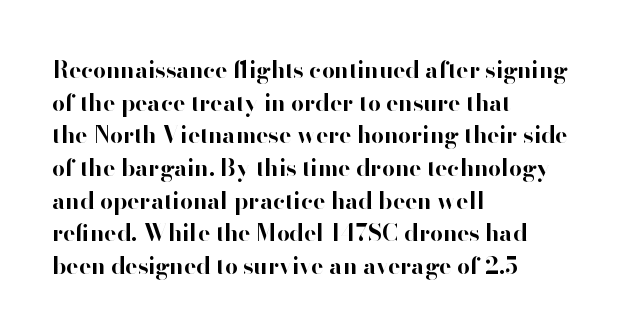
The image shows 23 px bold type, upright; set left-aligned, normal line spacing (1.42x), normal letter spacing, not underlined.
